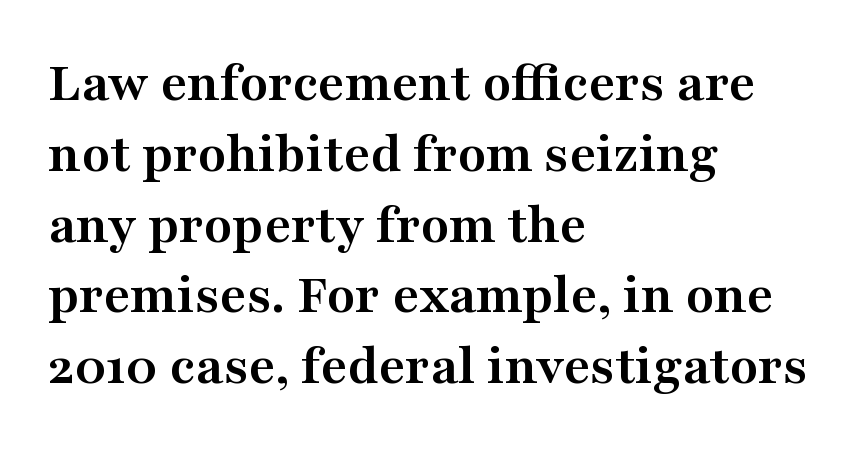
The image shows 58 px semibold, wide serif type, upright; set left-aligned, line spacing 1.22x, normal letter spacing, not underlined; medium stroke contrast and a medium x-height.
